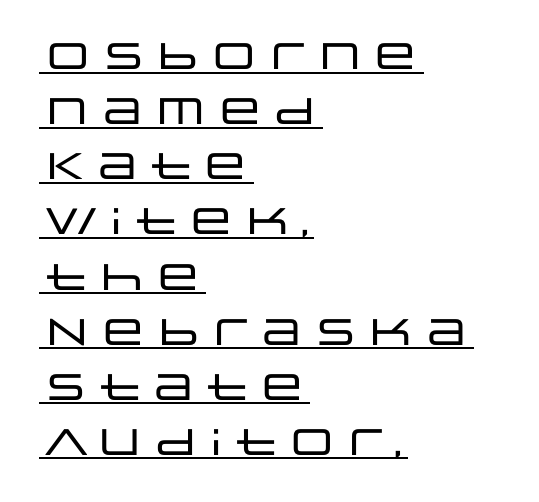
The image shows 37 px wide sans-serif type, upright; set left-aligned, normal line spacing (1.49x), normal letter spacing, underlined; low stroke contrast and a large x-height.
